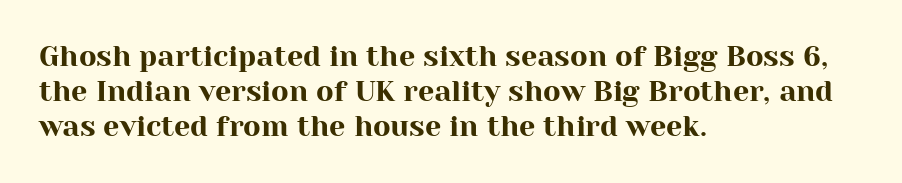
The image shows 29 px serif type, upright; set left-aligned, line spacing 1.21x, normal letter spacing, not underlined; high stroke contrast and a medium x-height.
